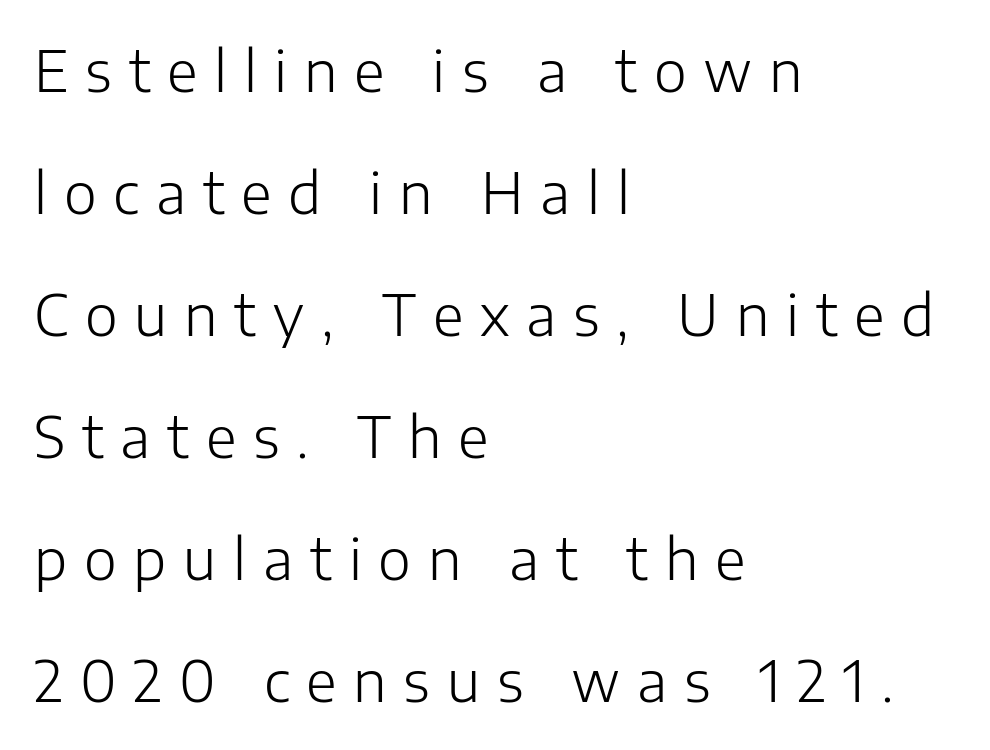
The lines are quadded left. Does extra space separate the letters? Yes, quite a lot of it. You could fit nearly another row in the gap between these rows. The face used here is proportionally spaced, like ordinary book or web type. Ordinary non-slanted type is in use.
